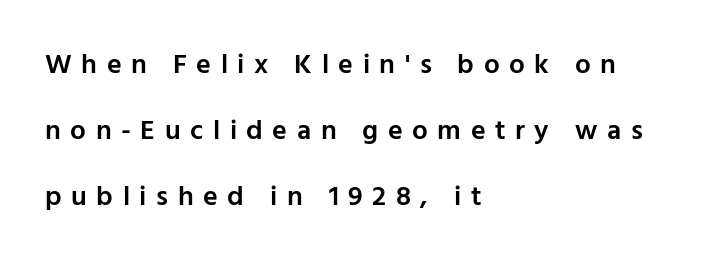
The image shows 28 px semibold sans-serif type, upright; set left-aligned, loose line spacing (2.35x), unusually wide letter spacing (+0.34 em), not underlined; low stroke contrast and a medium x-height.
